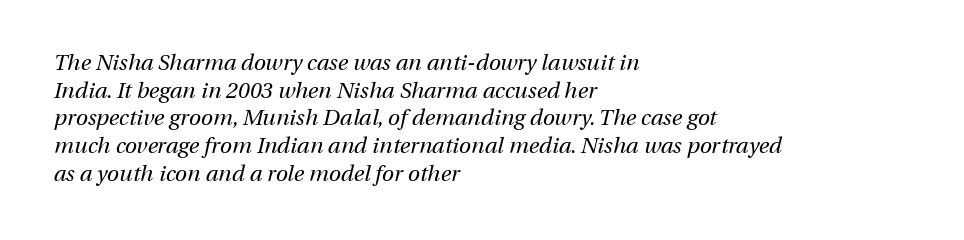
{"italic": "yes", "lean": "right", "slant_degrees": 13, "bold": "no", "underline": "no", "align": "left", "line_spacing": "normal", "line_spacing_ratio": 1.26, "letter_spacing": "normal", "letter_spacing_em": 0.0, "glyph_px": 22}
